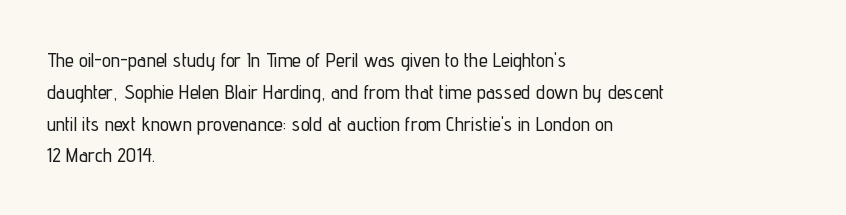
Q: Is the text italic (slanted)? A: No, it is upright.
Q: Is the text underlined? A: No.
Q: How is the paragraph aligned? A: Left-aligned.
Q: Is the spacing between letters normal or unusually wide? A: Normal.
Q: Is the spacing between lines tight, normal or loose? A: Normal.
